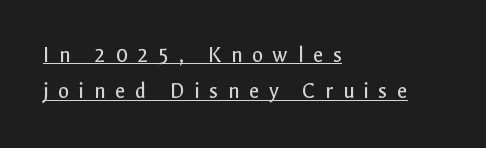
The image shows 23 px text type, upright; set left-aligned, normal line spacing (1.58x), unusually wide letter spacing (+0.41 em), underlined.
